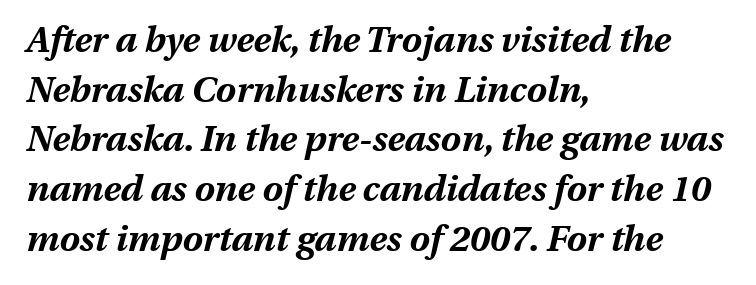
The image shows 36 px bold type, italic (leaning right); set left-aligned, normal line spacing (1.38x), normal letter spacing, not underlined; medium stroke contrast and a medium x-height.
